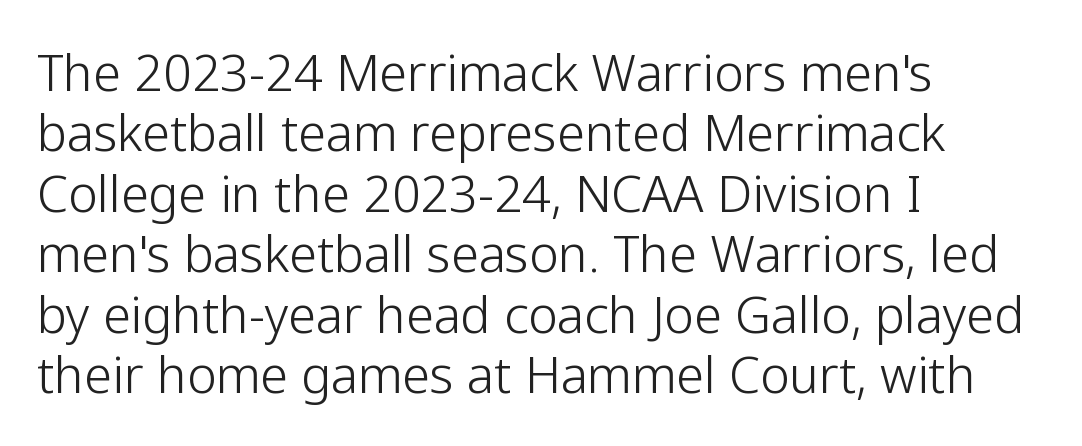
The image shows 50 px light sans-serif type, upright; set left-aligned, line spacing 1.21x, normal letter spacing, not underlined; low stroke contrast and a medium x-height.
